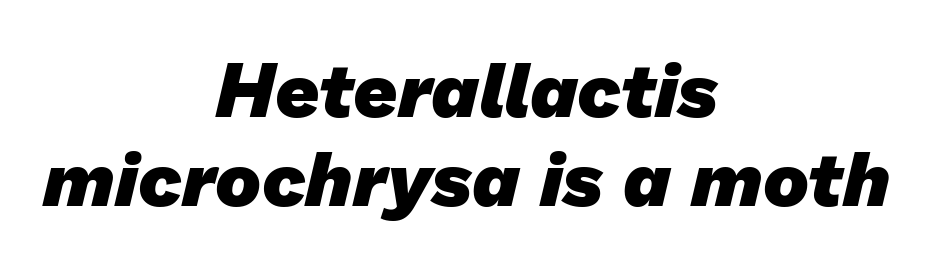
The image shows 77 px heavy sans-serif type; set centered, tight line spacing (1.15x), normal letter spacing, not underlined; low stroke contrast and a medium x-height.
